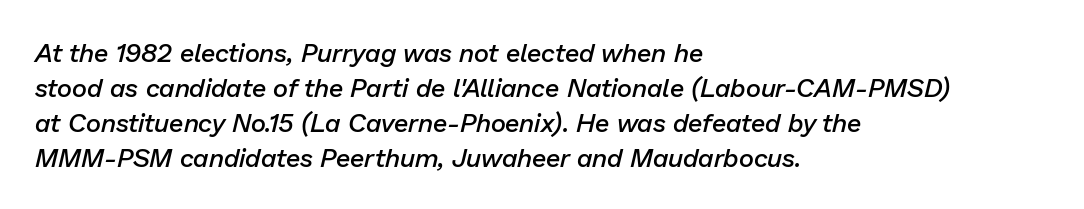
Q: Is the text bold? A: Semi-bold.
Q: Is the text italic (slanted)? A: Yes, it leans right by about 13 degrees.
Q: Is the text underlined? A: No.
Q: How is the paragraph aligned? A: Left-aligned.
Q: Is the spacing between letters normal or unusually wide? A: Normal.
Q: Is the spacing between lines tight, normal or loose? A: Normal.
